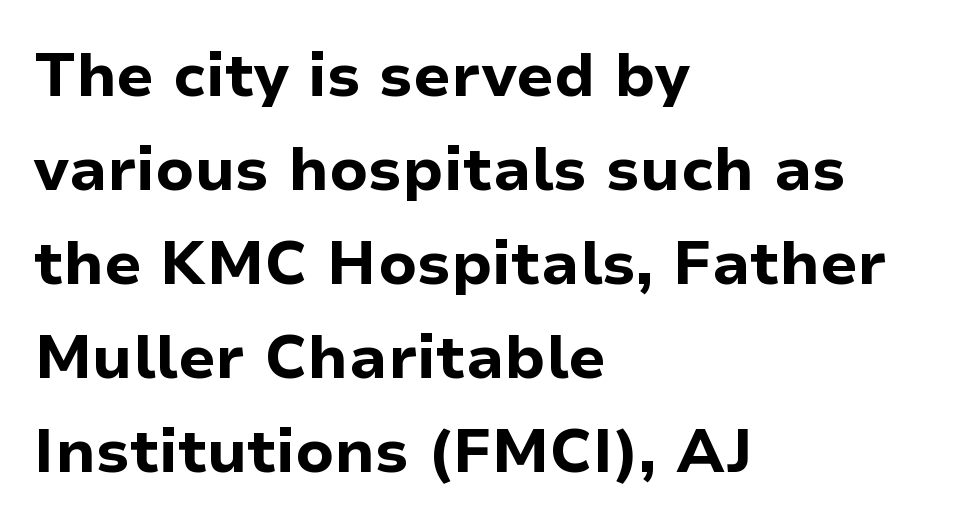
The image shows 61 px bold sans-serif type, upright; set left-aligned, normal line spacing (1.54x), normal letter spacing, not underlined; low stroke contrast and a medium x-height.
